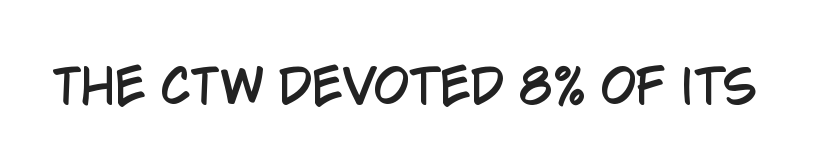
Quick note: not italic, upright. Any mark beneath the type? The region is blank. You could not count columns in this text — the font is proportionally spaced. This sample uses a sans-serif face. Caption: standard tracking, unaltered.
